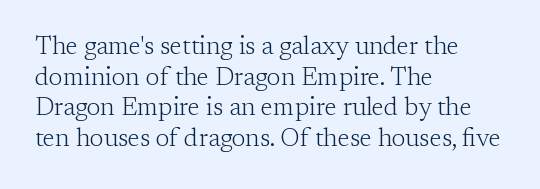
{"italic": "no", "bold": "no", "underline": "no", "align": "left", "line_spacing_ratio": 1.23, "letter_spacing": "normal", "letter_spacing_em": 0.0, "glyph_px": 25}
